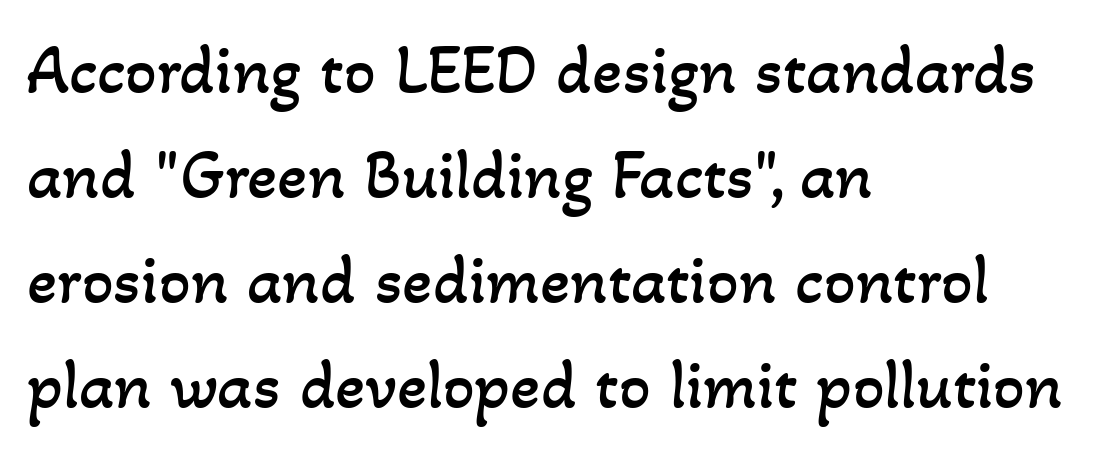
{"bold": "no", "weight": "regular", "width": "normal", "stroke_contrast": "low", "x_height": "small", "monospaced": "no", "underline": "no", "align": "left", "line_spacing": "normal", "line_spacing_ratio": 1.5, "letter_spacing": "normal", "letter_spacing_em": 0.0, "glyph_px": 70}
